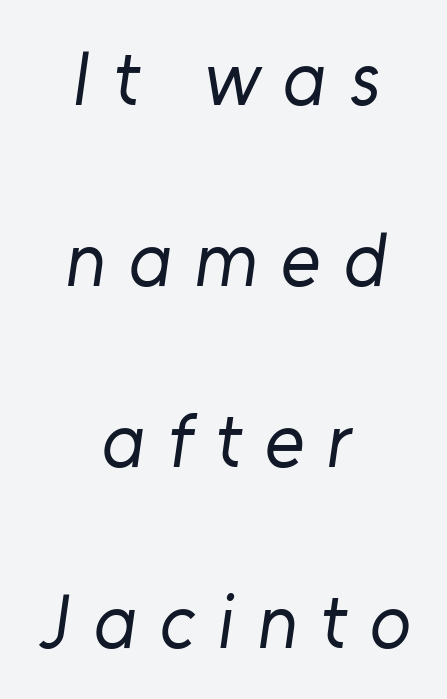
The image shows 76 px regular-weight sans-serif type; set centered, loose line spacing (2.38x), unusually wide letter spacing (+0.3 em), not underlined; low stroke contrast and a medium x-height.
